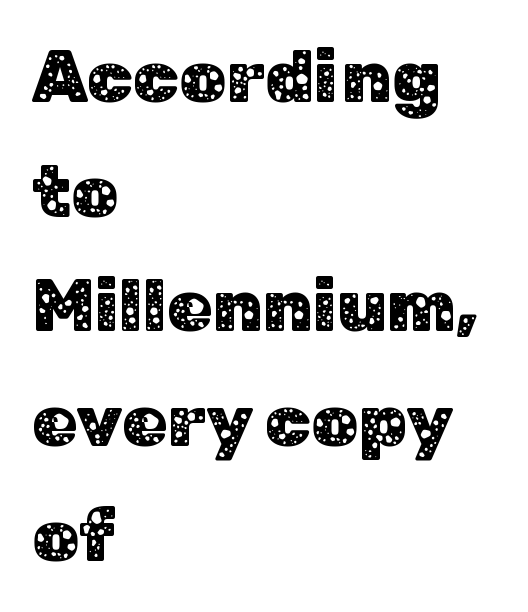
The typeface chosen for these lines omits serifs. You could not count columns in this text — the font is proportionally spaced. The rendering keeps characters at their native spacing. These lines are set flush left with a ragged right edge. Regarding leading, the lines here are spaced in the standard way. Clear beneath every line of the passage.
